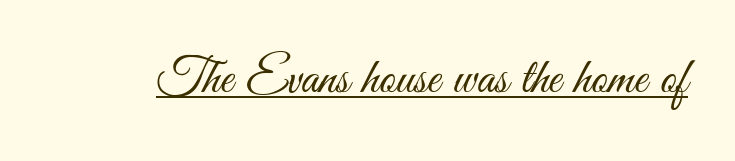
The image shows 51 px light, condensed sans-serif type; set normal letter spacing, underlined; medium stroke contrast and a small x-height.
